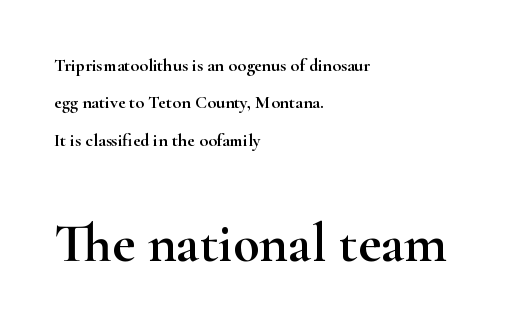
If you squint, the bottom block still reads clearly — it's the larger of the two. The rag falls on the right side of this text block. A typesetter would call this proportional, since set widths differ per character. Does extra space separate the letters? No, they use regular spacing. Characters remain perfectly vertical along every line.
